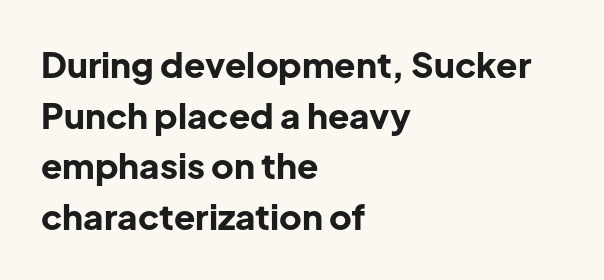
Q: Is the text bold? A: Yes.
Q: Is the text italic (slanted)? A: No, it is upright.
Q: Is the typeface a serif or a sans-serif typeface? A: Sans-serif.
Q: Is the text underlined? A: No.
Q: How is the paragraph aligned? A: Left-aligned.
Q: Is the spacing between letters normal or unusually wide? A: Normal.
Q: Is the spacing between lines tight, normal or loose? A: Normal.
Q: Width (condensed, normal, or wide)? A: Normal.
Q: Stroke contrast? A: Low.
Q: x-height? A: Medium.
Q: Monospaced? A: No.
